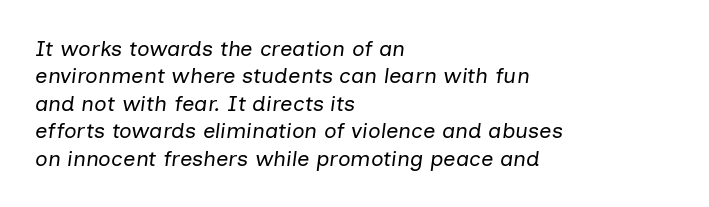
Q: Is the text bold? A: No.
Q: Is the text italic (slanted)? A: Yes, it leans right by about 7 degrees.
Q: Is the text underlined? A: No.
Q: How is the paragraph aligned? A: Left-aligned.
Q: Is the spacing between letters normal or unusually wide? A: Normal.
Q: Is the spacing between lines tight, normal or loose? A: Normal.
